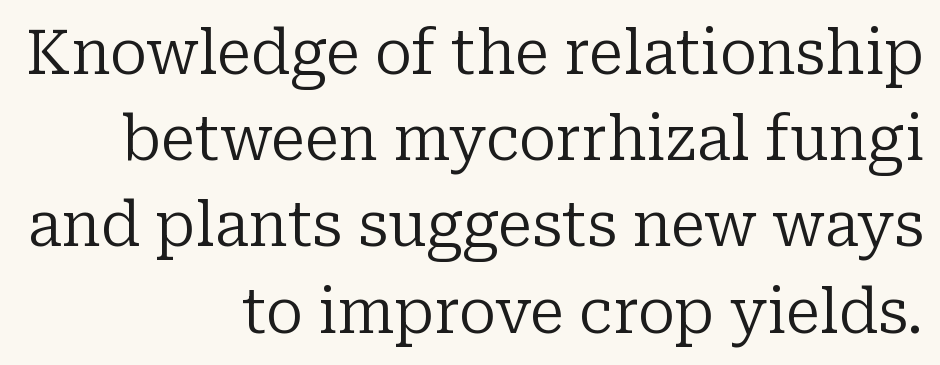
Q: Is the text bold? A: No.
Q: Is the text italic (slanted)? A: No, it is upright.
Q: Is the typeface a serif or a sans-serif typeface? A: Serif.
Q: Is the text underlined? A: No.
Q: How is the paragraph aligned? A: Right-aligned.
Q: Is the spacing between letters normal or unusually wide? A: Normal.
Q: Is the spacing between lines tight, normal or loose? A: Normal.
Q: Width (condensed, normal, or wide)? A: Normal.
Q: Stroke contrast? A: Low.
Q: x-height? A: Medium.
Q: Monospaced? A: No.
